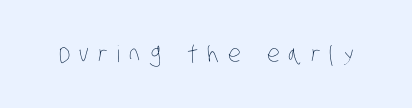
The image shows 23 px text type; set unusually wide letter spacing (+0.4 em), not underlined.
